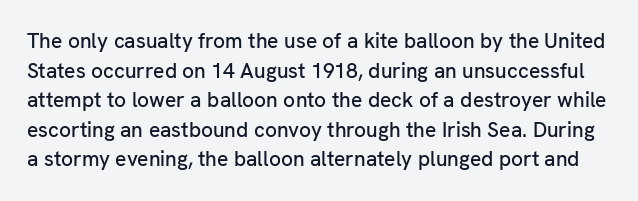
The rendering keeps characters at their native spacing. Every character sits straight up, as roman type does. The rendering uses a moderate line-height, typical for paragraphs. Descender tails drop into unmarked territory.
